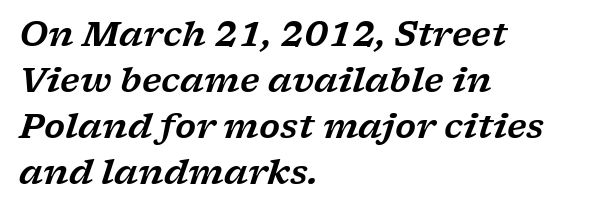
The image shows 34 px wide serif type, italic (leaning right); set left-aligned, normal line spacing (1.35x), normal letter spacing, not underlined; low stroke contrast and a medium x-height.
